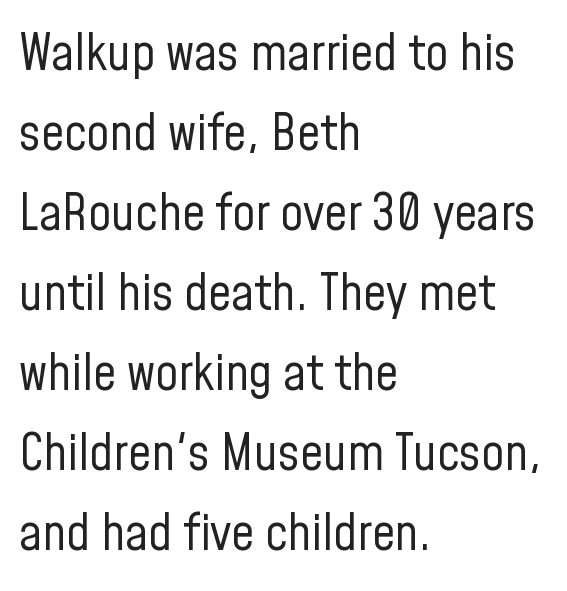
Upright lettering throughout. The passage shown is typed in a proportional face where columns would drift. A sans-serif font was chosen for this passage. Heaviness? Minimal to ordinary, like unemphasized prose. Unmarked baselines from the first word to the last. Nothing unusual about the tracking: characters are spaced as the font intends.
